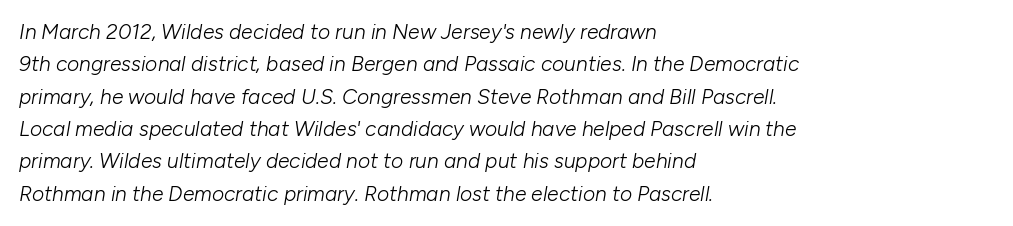
Q: Is the text bold? A: No.
Q: Is the text italic (slanted)? A: Yes, it leans right by about 10 degrees.
Q: Is the text underlined? A: No.
Q: How is the paragraph aligned? A: Left-aligned.
Q: Is the spacing between letters normal or unusually wide? A: Normal.
Q: Is the spacing between lines tight, normal or loose? A: Normal.
